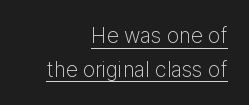
The image shows 21 px text type, upright; set right-aligned, normal line spacing (1.61x), normal letter spacing, underlined.
